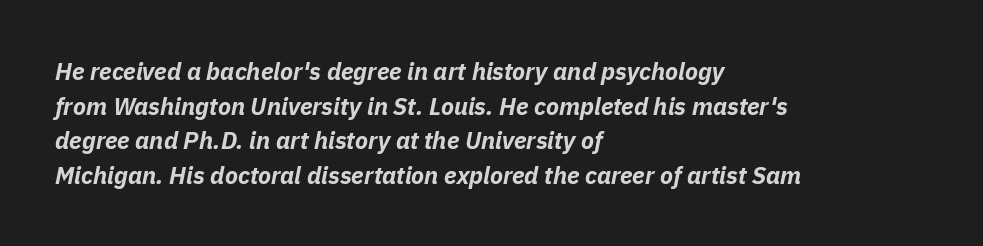
Q: Is the text bold? A: Yes.
Q: Is the text italic (slanted)? A: Yes, it leans right by about 11 degrees.
Q: Is the text underlined? A: No.
Q: How is the paragraph aligned? A: Left-aligned.
Q: Is the spacing between letters normal or unusually wide? A: Normal.
Q: Is the spacing between lines tight, normal or loose? A: Normal.
